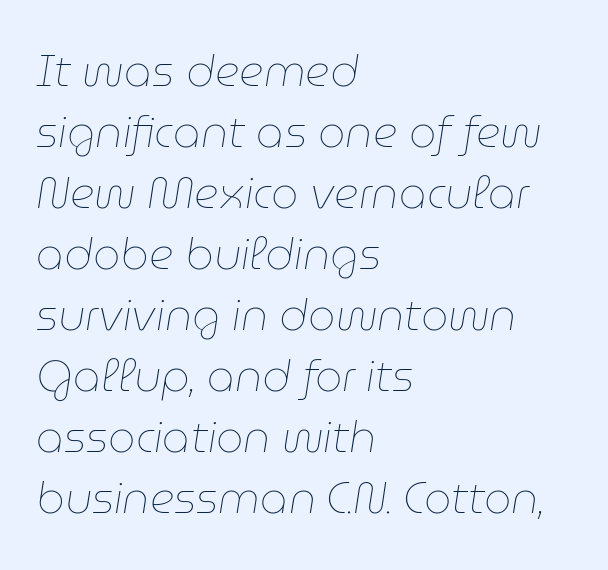
Yep, that's italic — everything's leaning. The rendering uses a moderate line-height, typical for paragraphs. Is this a fixed-width face? No — the glyphs have proportional, varying widths. The letterforms sit shoulder to shoulder at normal distance.
